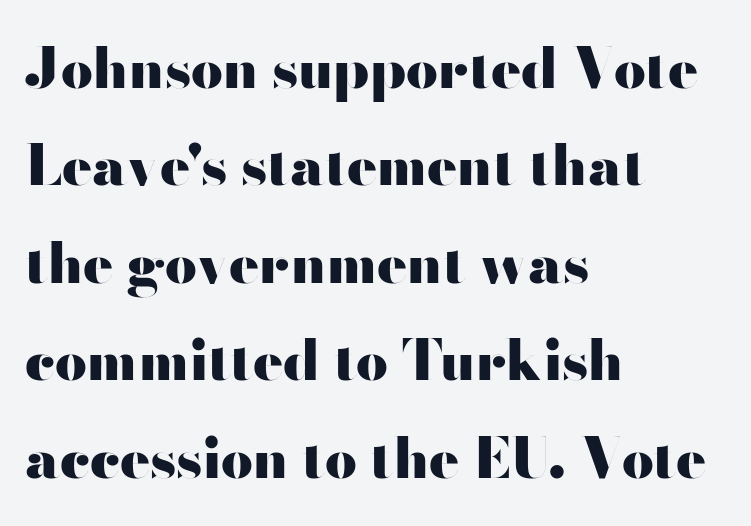
Short note: letters normally spaced. The paragraph has a hard left edge and a soft right edge. Summary of weight: heavy, a full bold.
